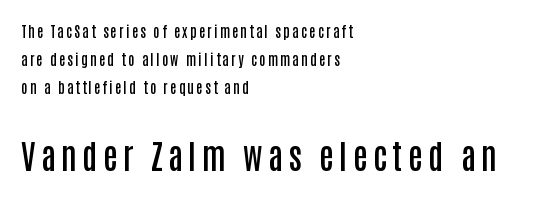
{"serif": "no", "italic": "no", "bold": "semi", "weight": "semibold", "width": "condensed", "stroke_contrast": "low", "x_height": "large", "monospaced": "no", "underline": "no", "align": "left", "line_spacing": "loose", "line_spacing_ratio": 2.01, "larger_block": "second", "size_ratio": 2.36, "glyph_px": 33}
